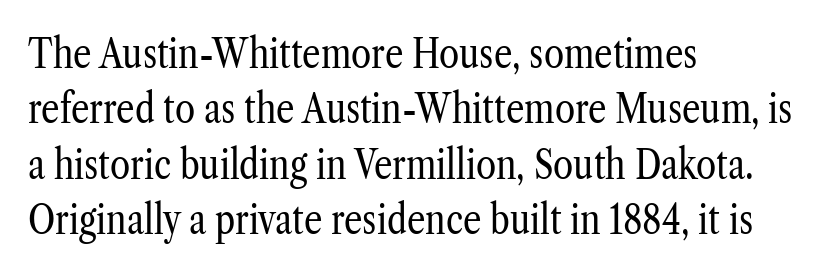
The image shows 41 px regular-weight, condensed serif type, upright; set left-aligned, normal line spacing (1.35x), normal letter spacing, not underlined; low stroke contrast and a medium x-height.
